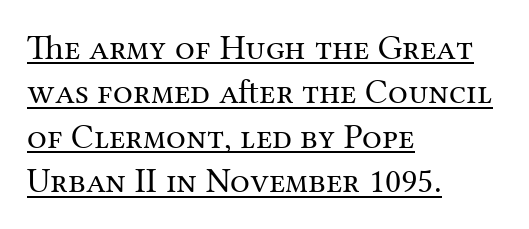
The image shows 35 px regular-weight serif type, upright; set left-aligned, normal line spacing (1.27x), normal letter spacing, underlined; medium stroke contrast and a medium x-height.
